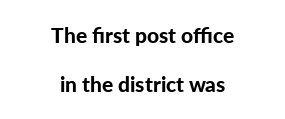
{"italic": "no", "bold": "yes", "underline": "no", "align": "center", "line_spacing": "loose", "line_spacing_ratio": 2.33, "letter_spacing": "normal", "letter_spacing_em": 0.0, "glyph_px": 21}
